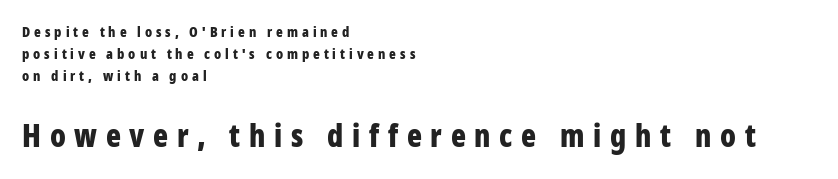
Q: Is the text bold? A: Yes.
Q: Is the text italic (slanted)? A: No, it is upright.
Q: Is the typeface a serif or a sans-serif typeface? A: Sans-serif.
Q: Is the text underlined? A: No.
Q: How is the paragraph aligned? A: Left-aligned.
Q: Is the spacing between letters normal or unusually wide? A: Unusually wide.
Q: Is the spacing between lines tight, normal or loose? A: Normal.
Q: Which block of text is set in a larger size, the first (top) or the second (bottom)? A: The second (bottom) one.
Q: Width (condensed, normal, or wide)? A: Condensed.
Q: Stroke contrast? A: Low.
Q: x-height? A: Medium.
Q: Monospaced? A: No.
